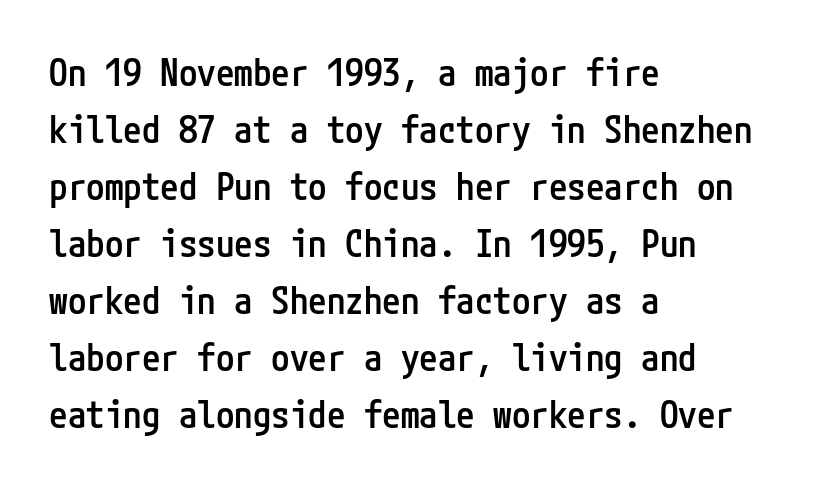
Q: Is the text bold? A: Semi-bold.
Q: Is the text italic (slanted)? A: No, it is upright.
Q: Is the typeface a serif or a sans-serif typeface? A: Sans-serif.
Q: Is the text underlined? A: No.
Q: How is the paragraph aligned? A: Left-aligned.
Q: Is the spacing between letters normal or unusually wide? A: Normal.
Q: Is the spacing between lines tight, normal or loose? A: Normal.
Q: Width (condensed, normal, or wide)? A: Condensed.
Q: Stroke contrast? A: Low.
Q: x-height? A: Medium.
